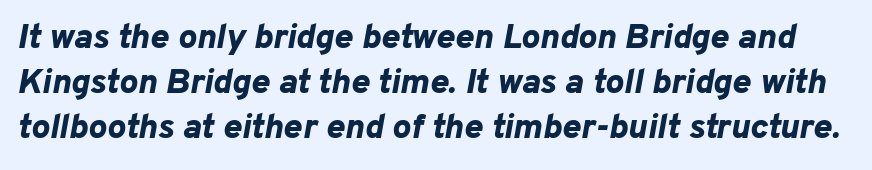
Q: Is the text bold? A: Yes.
Q: Is the text italic (slanted)? A: Yes, it leans right by about 10 degrees.
Q: Is the text underlined? A: No.
Q: Is the spacing between letters normal or unusually wide? A: Normal.
Q: Is the spacing between lines tight, normal or loose? A: Normal.
Q: Width (condensed, normal, or wide)? A: Normal.
Q: Stroke contrast? A: Low.
Q: x-height? A: Medium.
Q: Monospaced? A: No.
